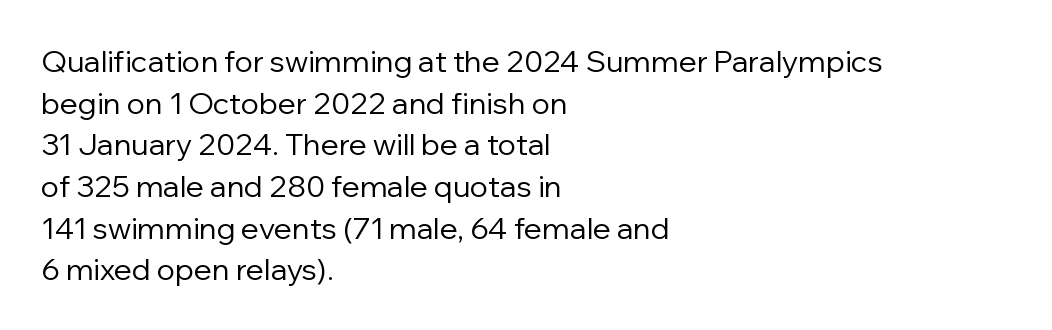
The image shows 30 px regular-weight sans-serif type, upright; set left-aligned, normal line spacing (1.39x), normal letter spacing, not underlined; low stroke contrast and a medium x-height.
